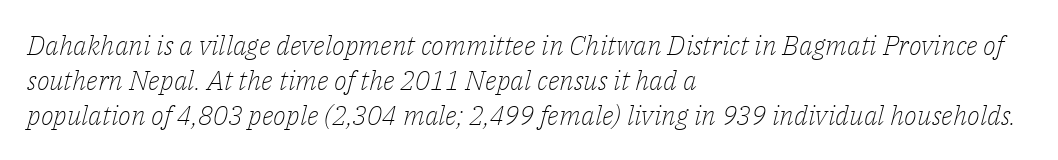
Letters rest on an invisible, unmarked baseline. Every row of glyphs begins at an identical x-position on the left. The letters sit at their default tracking, neither squeezed nor spread. Is the stroke heavy? The answer is a plain regular-or-lighter.
